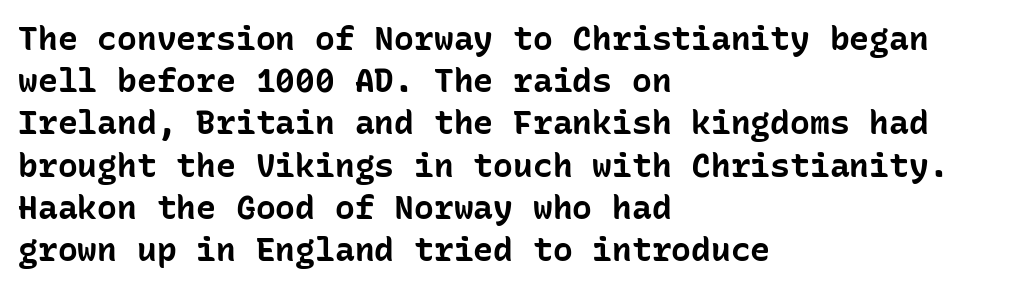
{"serif": "no", "italic": "no", "bold": "yes", "weight": "bold", "width": "normal", "stroke_contrast": "low", "x_height": "medium", "monospaced": "yes", "underline": "no", "align": "left", "line_spacing": "normal", "line_spacing_ratio": 1.28, "letter_spacing": "normal", "letter_spacing_em": 0.0, "glyph_px": 33}
